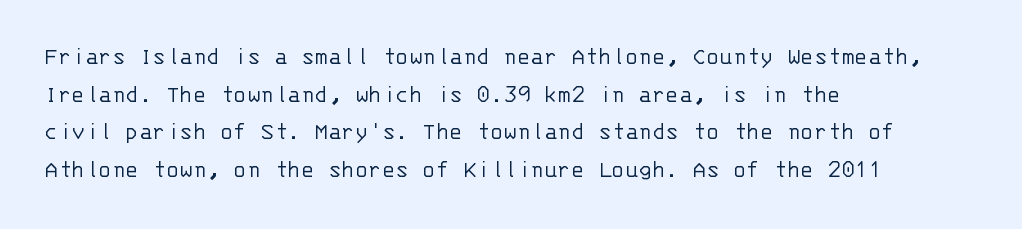
Q: Is the text bold? A: No.
Q: Is the text italic (slanted)? A: No, it is upright.
Q: Is the text underlined? A: No.
Q: How is the paragraph aligned? A: Left-aligned.
Q: Is the spacing between letters normal or unusually wide? A: Normal.
Q: Is the spacing between lines tight, normal or loose? A: Normal.
